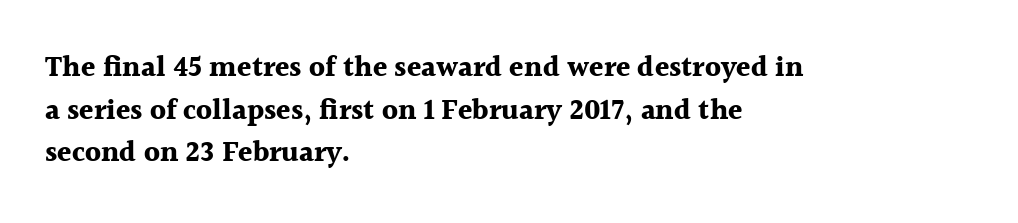
{"serif": "yes", "italic": "no", "bold": "yes", "weight": "bold", "width": "normal", "x_height": "medium", "monospaced": "no", "underline": "no", "align": "left", "line_spacing": "normal", "line_spacing_ratio": 1.47, "letter_spacing": "normal", "letter_spacing_em": 0.0, "glyph_px": 29}
